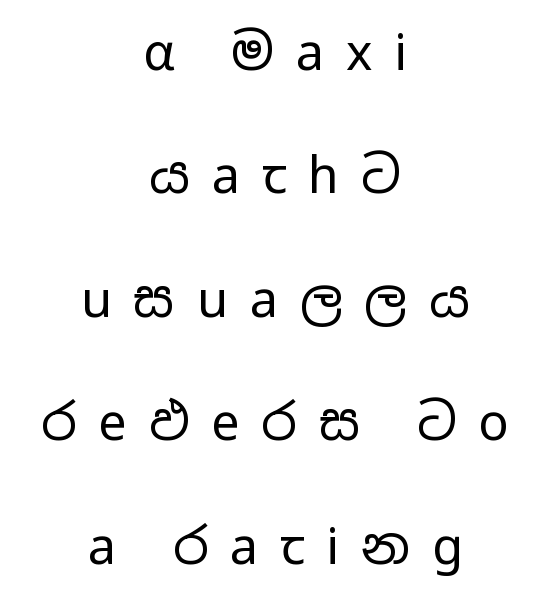
Horizontal alignment here is central, giving a formal, balanced look. Is there much room between lines? Yes — plenty of vertical air separates them. These lines are rendered in a variable-pitch font. Inter-character spacing is expanded well beyond the font's built-in metrics. Vertical stems look standard width or narrower in stroke. Lines of text with bare space underneath.
